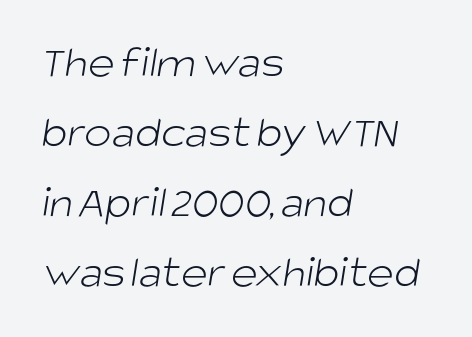
A typesetter would call this zero additional tracking. Is there much room between lines? A standard amount, neither cramped nor airy. Alignment: flush left. Bold? No — there's no thickening of the strokes. You could not count columns in this text — the font is proportionally spaced.
